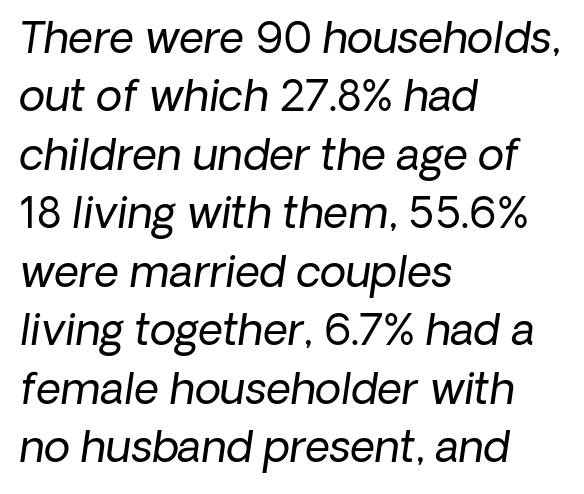
Each letter keeps its own natural width here, so spacing adapts to shape. Horizontally, the lines are justified to the leading edge only. Plain, unruled lines of type. Rows of type keep a routine distance in the vertical direction. The rendering shows plain stroke endings on the letterforms — a sans-serif design.
